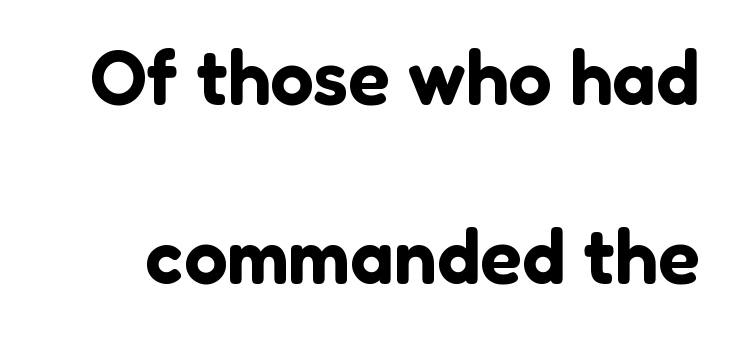
Q: Is the text italic (slanted)? A: No, it is upright.
Q: Is the typeface a serif or a sans-serif typeface? A: Sans-serif.
Q: Is the text underlined? A: No.
Q: Is the spacing between letters normal or unusually wide? A: Normal.
Q: Is the spacing between lines tight, normal or loose? A: Loose.
Q: Width (condensed, normal, or wide)? A: Normal.
Q: Stroke contrast? A: Low.
Q: x-height? A: Medium.
Q: Monospaced? A: No.
